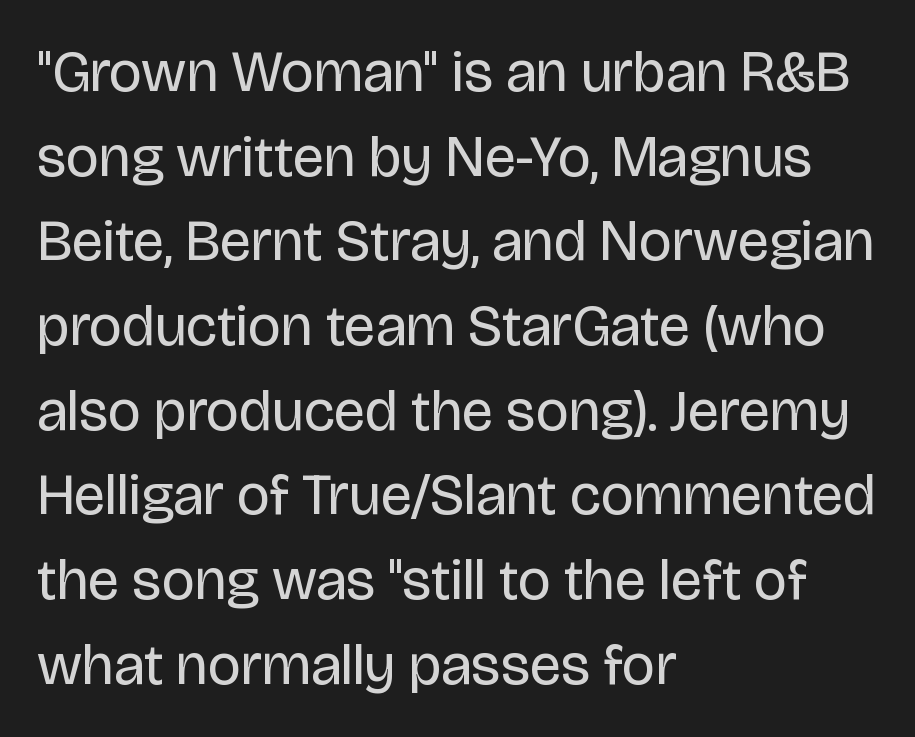
The image shows 58 px regular-weight sans-serif type, upright; set left-aligned, normal line spacing (1.46x), normal letter spacing, not underlined; low stroke contrast and a large x-height.
